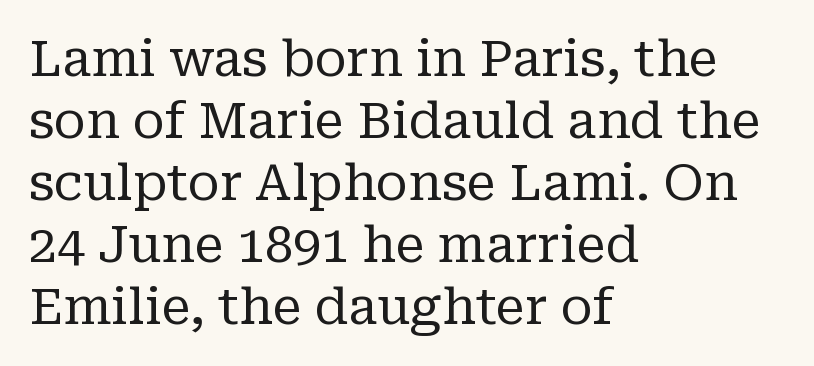
{"serif": "yes", "italic": "no", "bold": "no", "weight": "regular", "width": "normal", "stroke_contrast": "low", "x_height": "medium", "monospaced": "no", "underline": "no", "align": "left", "line_spacing_ratio": 1.24, "letter_spacing": "normal", "letter_spacing_em": 0.0, "glyph_px": 50}
